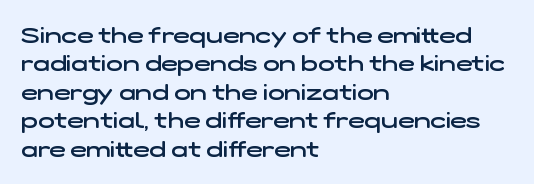
Lines of text with bare space underneath. The glyphs have the mass of a demibold cut, below bold. Spacing between characters is what you'd get straight out of the box. These lines are set flush left with a ragged right edge. Students, observe: this is what conventionally led text looks like.
